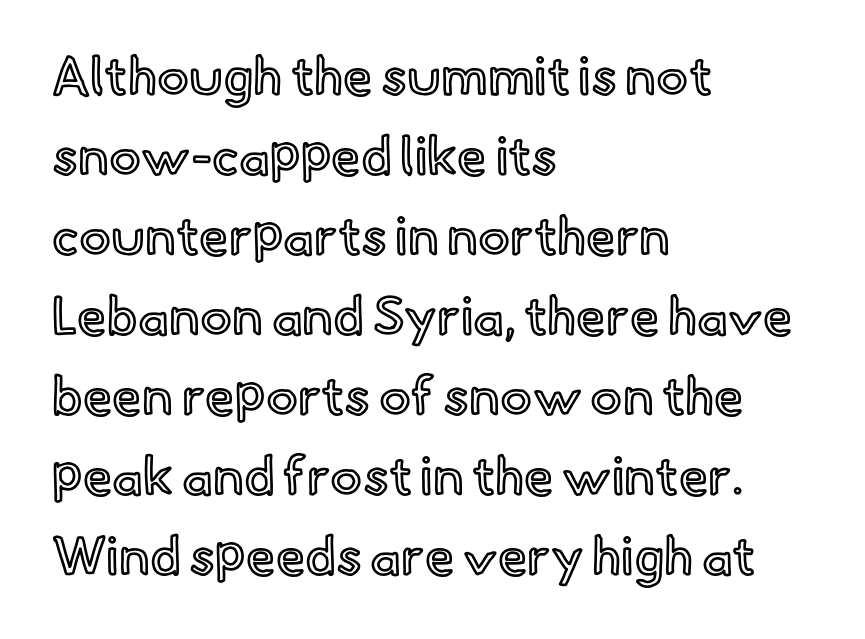
The face used here is proportionally spaced, like ordinary book or web type. Each new line begins a customary step beneath the previous one. The passage is arranged the way most books set body copy — flush left. Tracking value appears to be zero — textbook default spacing.
